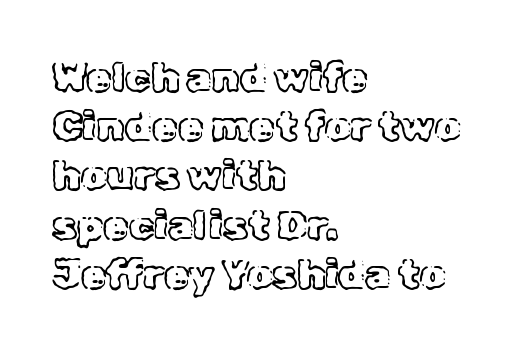
The letters advance in unequal steps, a hallmark of proportional type. Every row of glyphs begins at an identical x-position on the left. This sample uses an upright cut, with every glyph sitting square on the baseline. How are the letters spaced? Ordinarily, with no added tracking. Anything drawn beneath the words? Only blank space.
